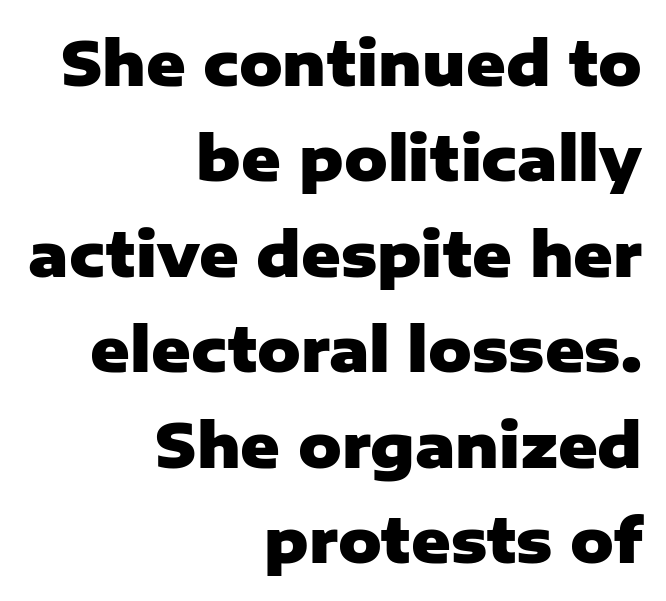
Q: Is the text bold? A: Yes.
Q: Is the text italic (slanted)? A: No, it is upright.
Q: Is the typeface a serif or a sans-serif typeface? A: Sans-serif.
Q: Is the text underlined? A: No.
Q: How is the paragraph aligned? A: Right-aligned.
Q: Is the spacing between letters normal or unusually wide? A: Normal.
Q: Is the spacing between lines tight, normal or loose? A: Normal.
Q: Width (condensed, normal, or wide)? A: Normal.
Q: Stroke contrast? A: Low.
Q: x-height? A: Medium.
Q: Monospaced? A: No.
